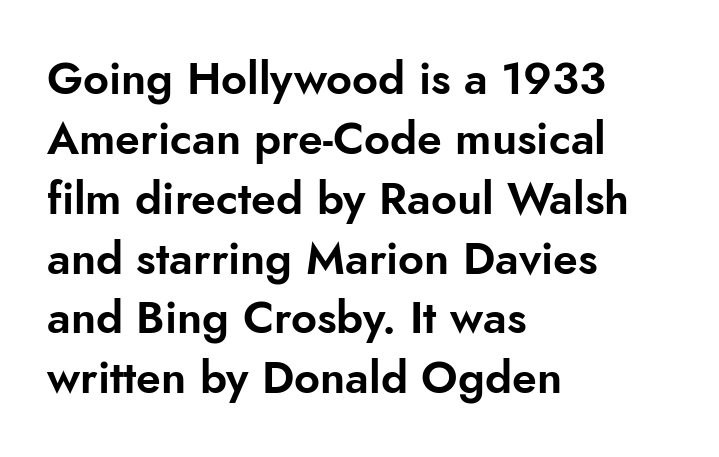
Q: Is the text italic (slanted)? A: No, it is upright.
Q: Is the typeface a serif or a sans-serif typeface? A: Sans-serif.
Q: Is the text underlined? A: No.
Q: How is the paragraph aligned? A: Left-aligned.
Q: Is the spacing between letters normal or unusually wide? A: Normal.
Q: Is the spacing between lines tight, normal or loose? A: Normal.
Q: Width (condensed, normal, or wide)? A: Normal.
Q: Stroke contrast? A: Low.
Q: x-height? A: Small.
Q: Monospaced? A: No.
